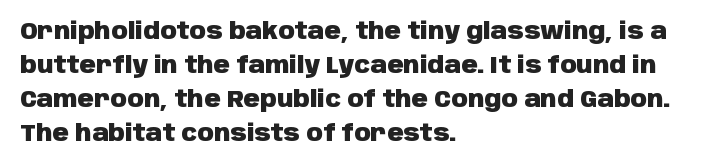
Q: Is the text bold? A: Yes.
Q: Is the text italic (slanted)? A: No, it is upright.
Q: Is the text underlined? A: No.
Q: How is the paragraph aligned? A: Left-aligned.
Q: Is the spacing between letters normal or unusually wide? A: Normal.
Q: Is the spacing between lines tight, normal or loose? A: Normal.
